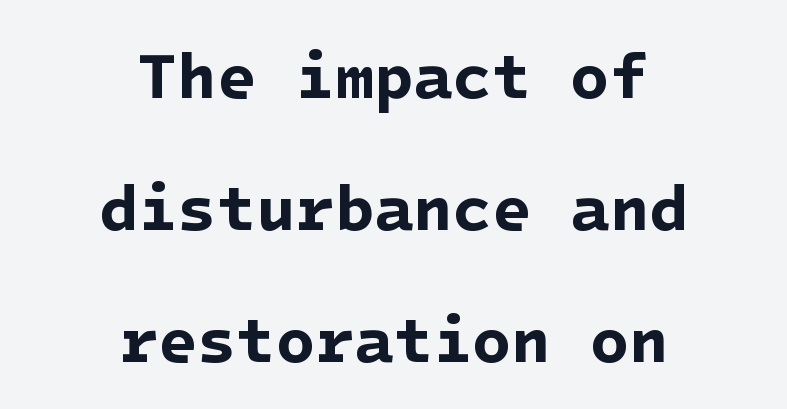
The image shows 64 px bold sans-serif type; set centered, loose line spacing (2.06x), normal letter spacing, not underlined; low stroke contrast and a medium x-height.
